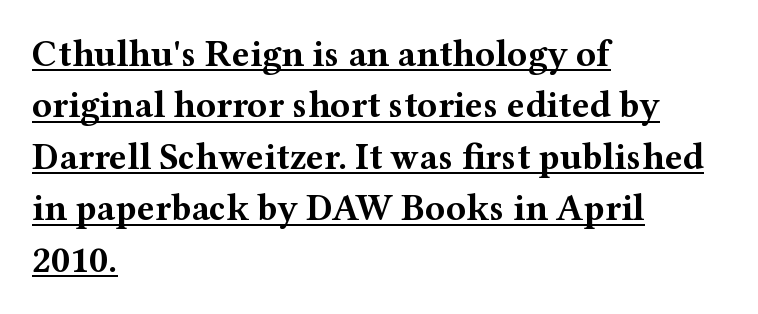
The image shows 37 px bold, wide serif type, upright; set left-aligned, normal line spacing (1.39x), normal letter spacing, underlined; medium stroke contrast and a medium x-height.
